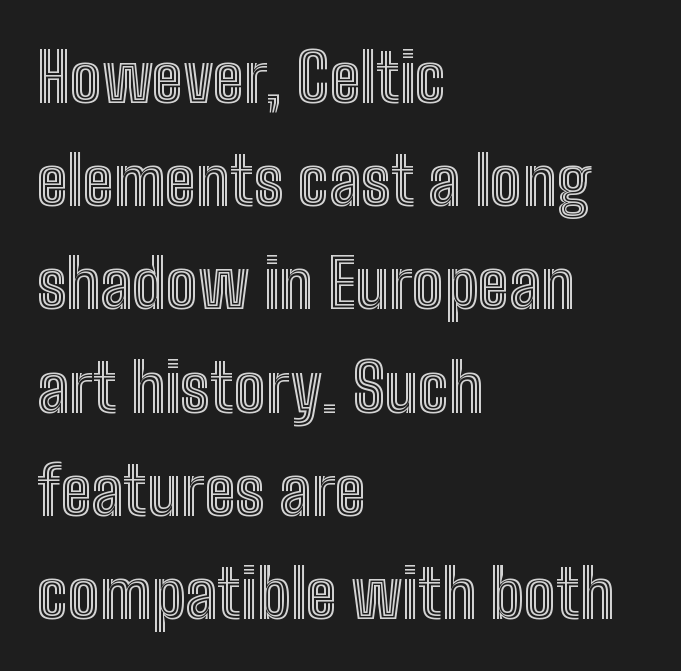
The space beneath each line is pristine and unruled. Words appear dense and cohesive because spacing is normal. Looks like regular typesetting: each glyph gets only the width it needs. Does the lettering tilt? It doesn't — this is upright. The vertical gap from one line to the next is medium. Left-aligned paragraph, ragged on the right.
